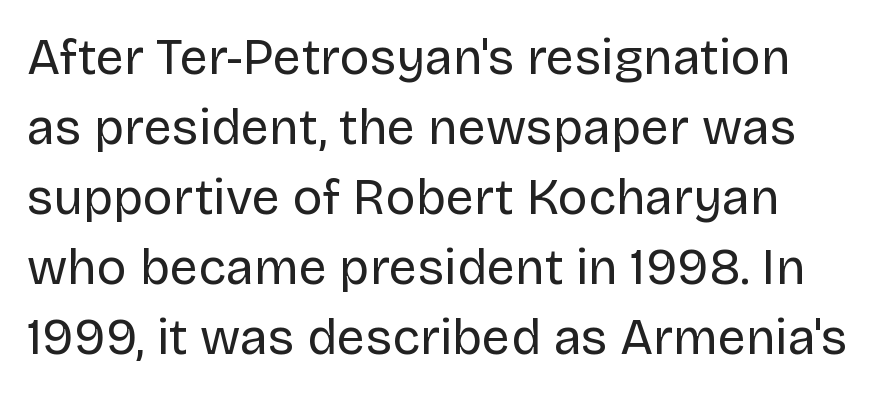
The font family rendered here belongs to the sans-serif group. Each row of text sits above clean, open space. Weight: regular or lighter. The passage shown is typed in a proportional face where columns would drift. These lines keep a tight, regular rhythm from letter to letter. What's the leading like? Ordinary, nothing unusual.
